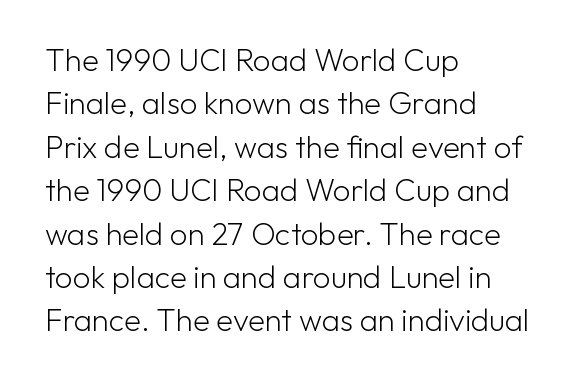
Q: Is the text bold? A: No.
Q: Is the text italic (slanted)? A: No, it is upright.
Q: Is the typeface a serif or a sans-serif typeface? A: Sans-serif.
Q: Is the text underlined? A: No.
Q: How is the paragraph aligned? A: Left-aligned.
Q: Is the spacing between letters normal or unusually wide? A: Normal.
Q: Is the spacing between lines tight, normal or loose? A: Normal.
Q: Width (condensed, normal, or wide)? A: Normal.
Q: Stroke contrast? A: Low.
Q: x-height? A: Medium.
Q: Monospaced? A: No.
